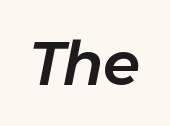
These lines were composed using italics. A clean baseline with only descenders dipping below it. Do the characters align in a grid? No, the font is proportional. This sample uses plain, unmodified letter spacing.
